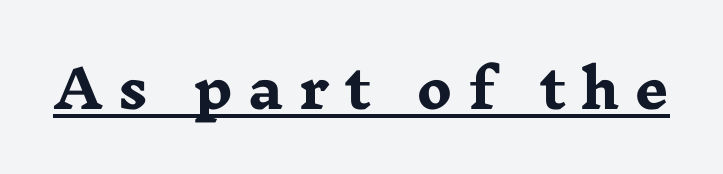
The image shows 53 px heavy, wide serif type, upright; set unusually wide letter spacing (+0.29 em), underlined; low stroke contrast and a medium x-height.
